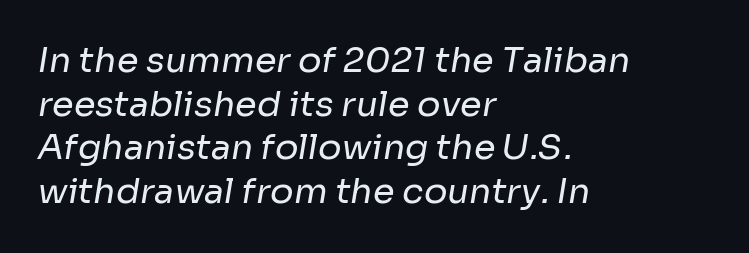
{"serif": "no", "bold": "no", "weight": "regular", "width": "normal", "stroke_contrast": "low", "x_height": "medium", "monospaced": "no", "underline": "no", "align": "left", "line_spacing": "normal", "line_spacing_ratio": 1.25, "letter_spacing": "normal", "letter_spacing_em": 0.0, "glyph_px": 35}
